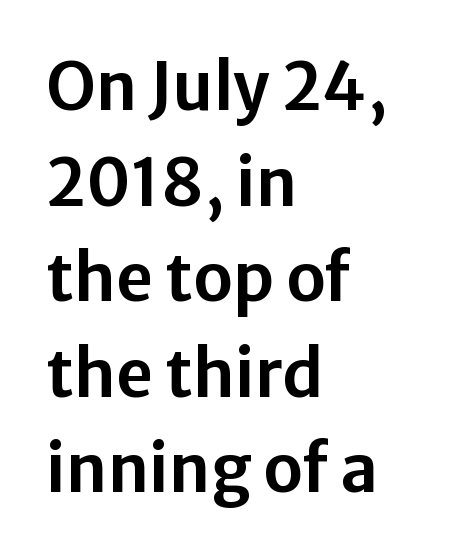
Q: Is the text italic (slanted)? A: No, it is upright.
Q: Is the typeface a serif or a sans-serif typeface? A: Sans-serif.
Q: Is the text underlined? A: No.
Q: How is the paragraph aligned? A: Left-aligned.
Q: Is the spacing between letters normal or unusually wide? A: Normal.
Q: Is the spacing between lines tight, normal or loose? A: Normal.
Q: Width (condensed, normal, or wide)? A: Normal.
Q: Stroke contrast? A: Low.
Q: x-height? A: Medium.
Q: Monospaced? A: No.
